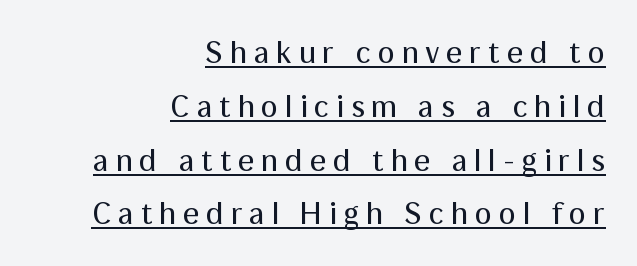
Q: Is the text bold? A: No.
Q: Is the text italic (slanted)? A: No, it is upright.
Q: Is the typeface a serif or a sans-serif typeface? A: Sans-serif.
Q: Is the text underlined? A: Yes.
Q: How is the paragraph aligned? A: Right-aligned.
Q: Is the spacing between letters normal or unusually wide? A: Unusually wide.
Q: Is the spacing between lines tight, normal or loose? A: Normal.
Q: Width (condensed, normal, or wide)? A: Normal.
Q: Stroke contrast? A: Medium.
Q: x-height? A: Medium.
Q: Monospaced? A: No.
